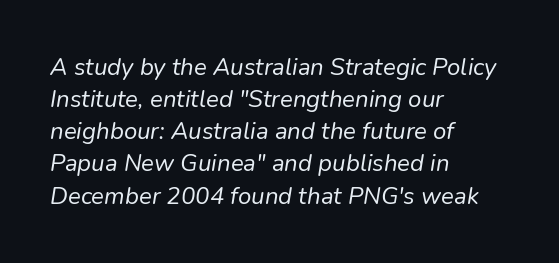
The passage shown is not underscored anywhere. Reading down the block, your eye returns to a fixed left position each line. The strokes are not fattened; the text isn't bold. It's the slanting kind of type.
